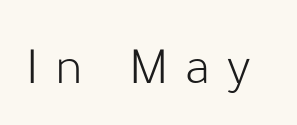
The image shows 53 px light sans-serif type, upright; set unusually wide letter spacing (+0.32 em), not underlined; low stroke contrast and a medium x-height.
